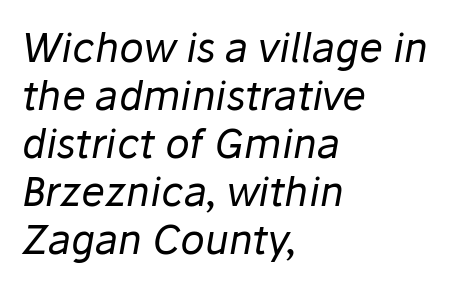
The image shows 40 px regular-weight type, italic (leaning right); set left-aligned, line spacing 1.2x, normal letter spacing, not underlined; low stroke contrast and a medium x-height.
